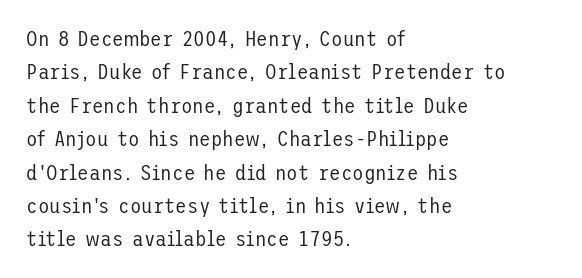
How would I describe the line gaps? Plain and ordinary. Weight: in the light-to-regular range. The type is set solid horizontally, with unmodified tracking. The lines are quadded left.
